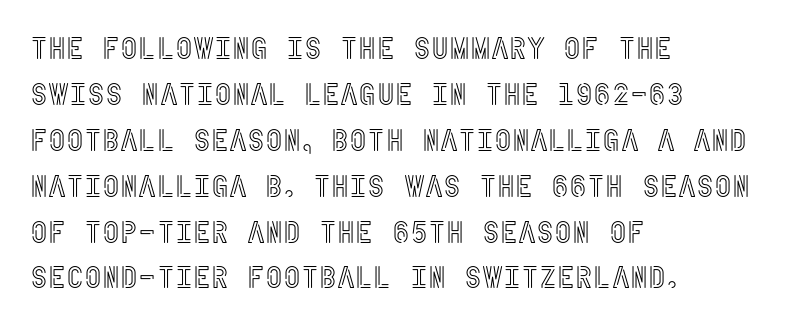
{"italic": "no", "width": "condensed", "x_height": "large", "underline": "no", "align": "left", "line_spacing": "normal", "line_spacing_ratio": 1.48, "letter_spacing": "normal", "letter_spacing_em": 0.0, "glyph_px": 31}
